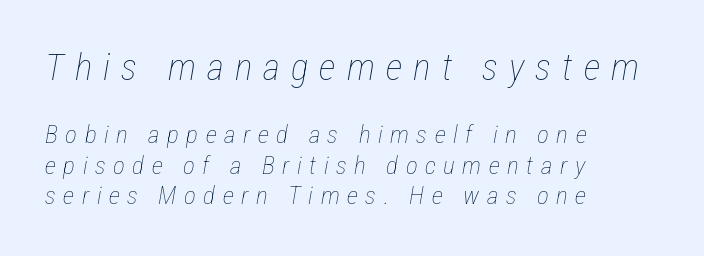
The image shows 37 px thin, condensed type, italic (leaning right); set left-aligned, line spacing 1.21x, unusually wide letter spacing (+0.3 em), not underlined; the first (top) block is 1.48x larger; low stroke contrast and a medium x-height.
